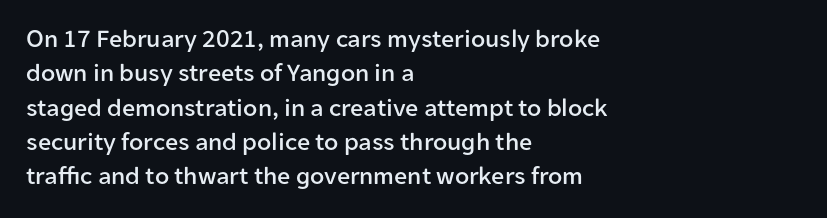
The image shows 26 px text type, upright; set left-aligned, normal line spacing (1.32x), normal letter spacing, not underlined.
